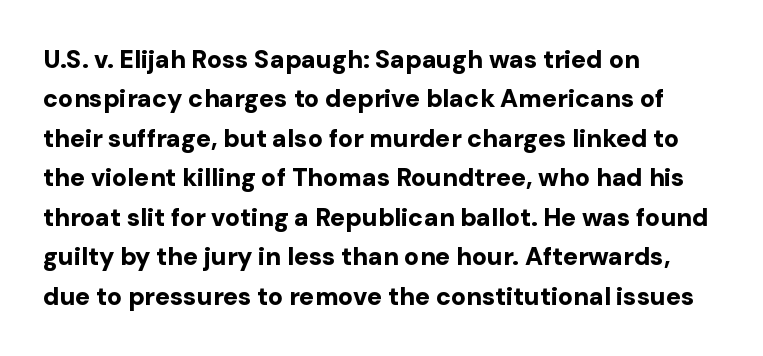
Evenly set lines give the paragraph a standard silhouette. Glance below the letters and you will spot only blank space. Typeset ragged right — the left edge is the straight one. This sample uses plain, unmodified letter spacing. Style check: upright. I'd describe the lettering as bold — thick and assertive.
